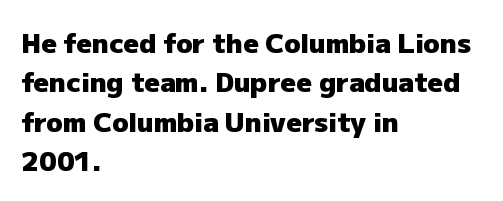
Q: Is the text bold? A: Yes.
Q: Is the text italic (slanted)? A: No, it is upright.
Q: Is the text underlined? A: No.
Q: How is the paragraph aligned? A: Left-aligned.
Q: Is the spacing between letters normal or unusually wide? A: Normal.
Q: Is the spacing between lines tight, normal or loose? A: Normal.
